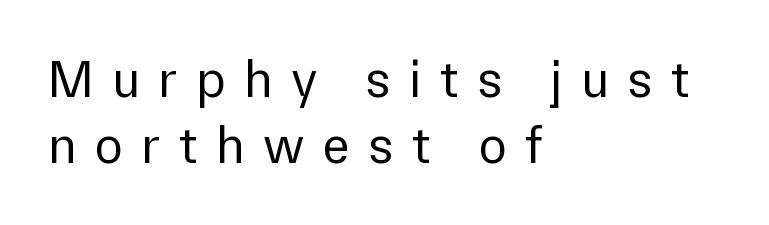
The image shows 53 px regular-weight sans-serif type, upright; set left-aligned, normal line spacing (1.25x), unusually wide letter spacing (+0.34 em), not underlined; low stroke contrast and a medium x-height.
